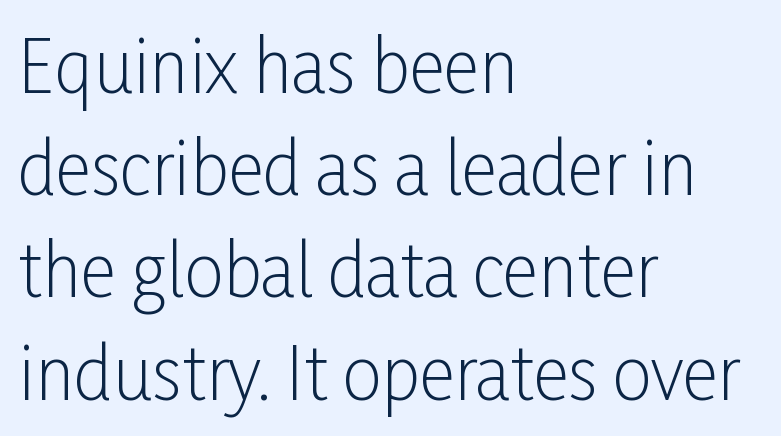
A normal amount of white space separates one row of letters from the next. You can tell it's not italic because the verticals are truly vertical. The face used here is a sans, in the tradition of grotesques and geometrics. This rendering features lettering with no underline. In terms of letterspacing, this is plain default setting. Notice how the passage keeps a crisp vertical edge on the left only.
